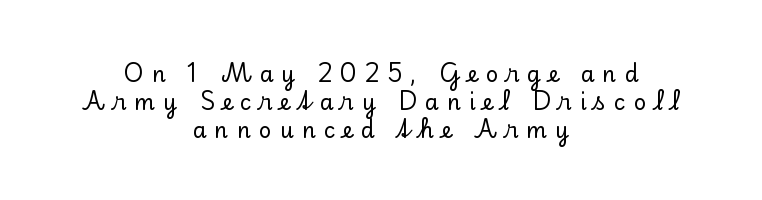
Q: Is the text italic (slanted)? A: No, it is upright.
Q: Is the text underlined? A: No.
Q: How is the paragraph aligned? A: Centered.
Q: Is the spacing between letters normal or unusually wide? A: Unusually wide.
Q: Is the spacing between lines tight, normal or loose? A: Normal.
